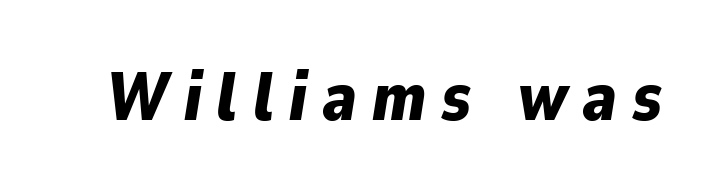
The whole block is typeset with a tilt. Heavy, bold letterforms. Short note: letters widely spaced. Words float on clear page, feet unadorned. Varying glyph widths throughout — classic text-font behaviour.
